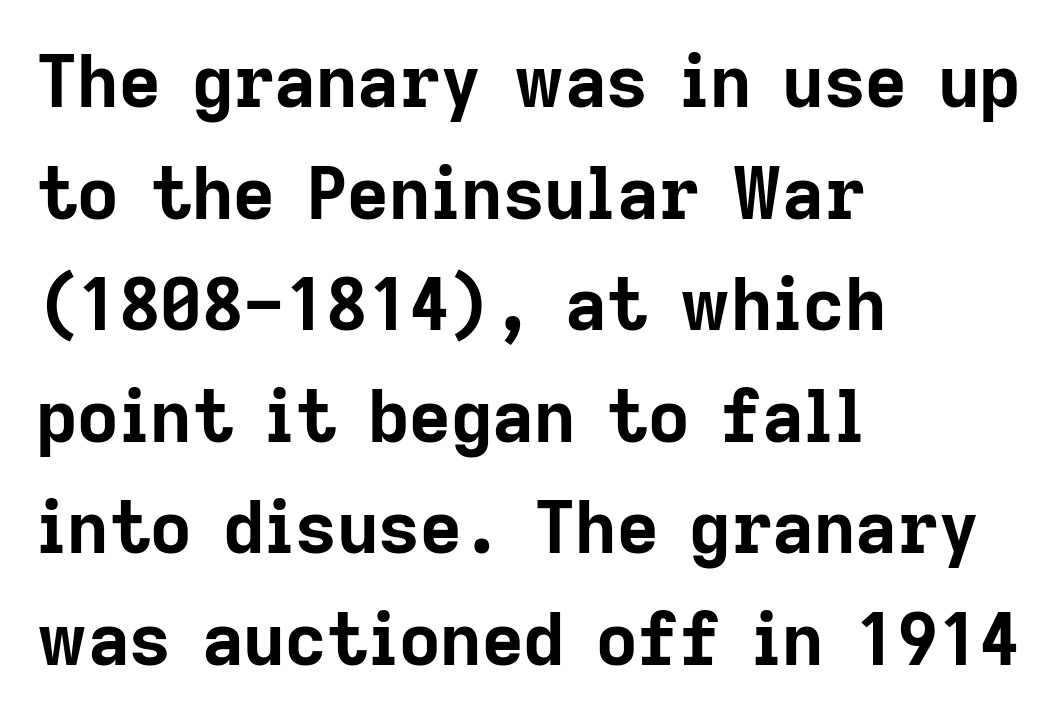
Q: Is the text bold? A: Yes.
Q: Is the text italic (slanted)? A: No, it is upright.
Q: Is the typeface a serif or a sans-serif typeface? A: Sans-serif.
Q: Is the text underlined? A: No.
Q: How is the paragraph aligned? A: Left-aligned.
Q: Is the spacing between letters normal or unusually wide? A: Normal.
Q: Is the spacing between lines tight, normal or loose? A: Normal.
Q: Width (condensed, normal, or wide)? A: Normal.
Q: Stroke contrast? A: Low.
Q: x-height? A: Medium.
Q: Monospaced? A: No.
